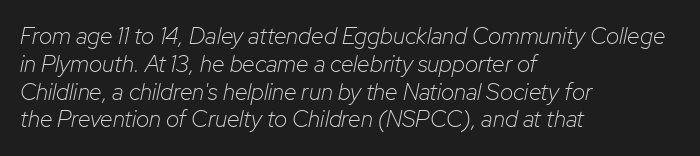
{"italic": "yes", "lean": "right", "slant_degrees": 12, "bold": "no", "underline": "no", "align": "left", "line_spacing_ratio": 1.21, "letter_spacing": "normal", "letter_spacing_em": 0.0, "glyph_px": 23}
